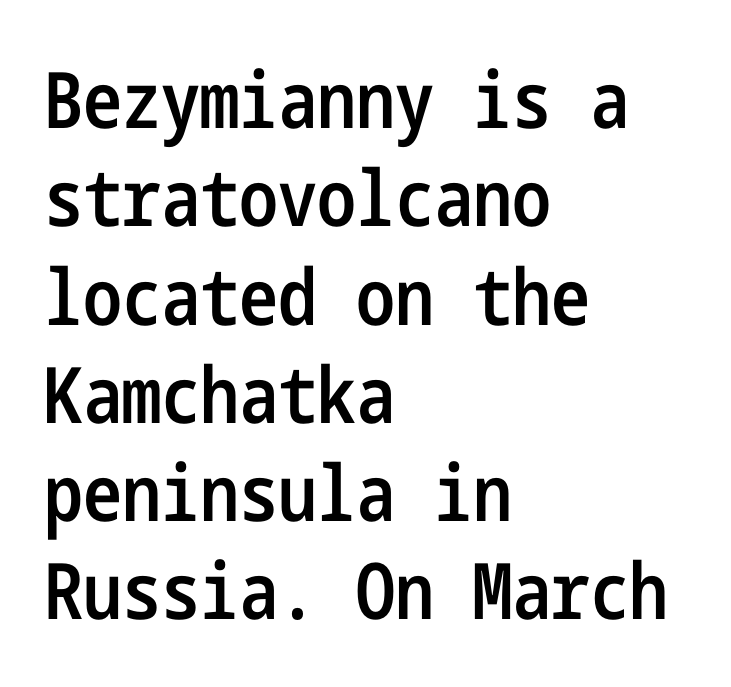
In terms of leading, this rendering sits right in the middle. The typography opts for an upright posture over an oblique one. Is this a sans? Yes — the strokes have no serifs. Decoration check: the copy has no underline.
